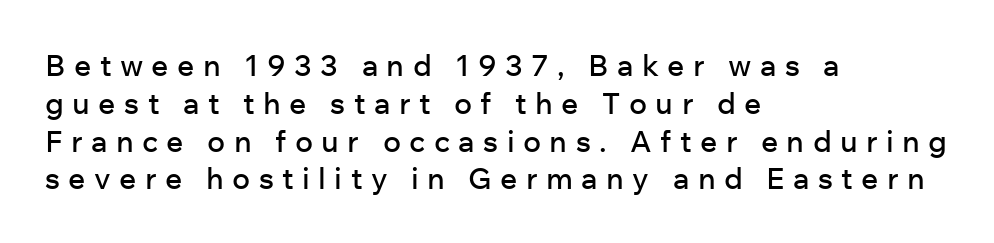
Caption: expanded tracking, letters set apart. This block has exactly the height ordinary leading produces. This sample has the flowing, uneven cadence of proportional lettering. Glance below the letters and you will spot only blank space.
